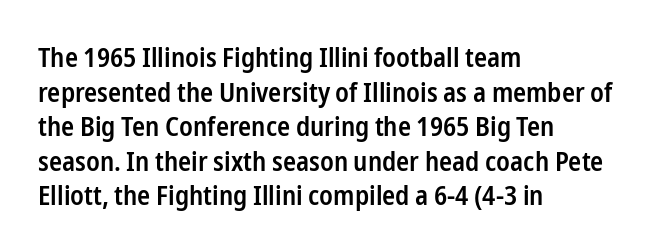
The image shows 27 px text type, upright; set left-aligned, normal line spacing (1.28x), normal letter spacing, not underlined.
